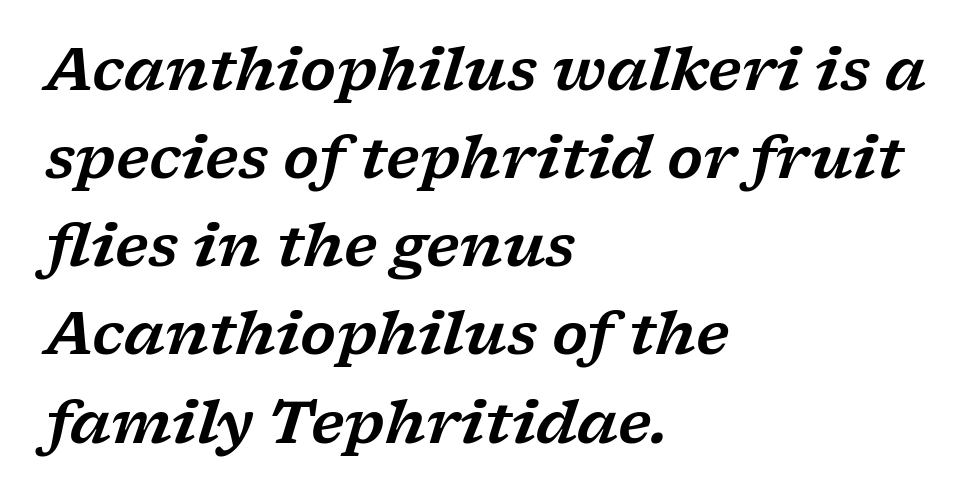
Q: Is the text italic (slanted)? A: Yes, it leans right by about 17 degrees.
Q: Is the typeface a serif or a sans-serif typeface? A: Serif.
Q: Is the text underlined? A: No.
Q: How is the paragraph aligned? A: Left-aligned.
Q: Is the spacing between letters normal or unusually wide? A: Normal.
Q: Is the spacing between lines tight, normal or loose? A: Normal.
Q: Width (condensed, normal, or wide)? A: Wide.
Q: Stroke contrast? A: Low.
Q: x-height? A: Medium.
Q: Monospaced? A: No.
